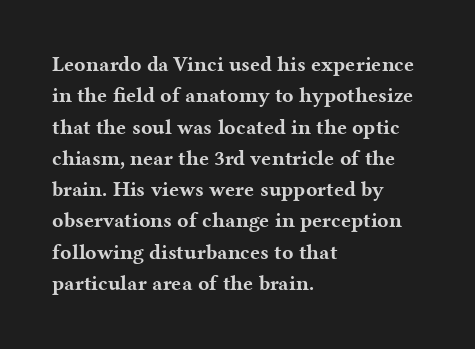
The passage shown is emphatically bold. The specimen reads as upright at a glance. Alignment: flush left. What stands out about the letter spacing? Nothing — it is the standard amount. The block of text has a typical density, with ordinary space between rows. The words here are not underlined.
